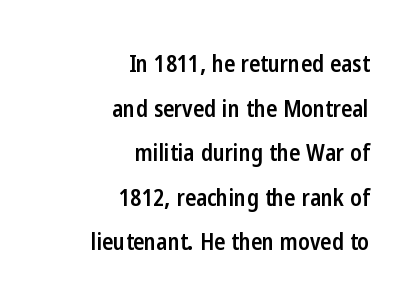
Q: Is the text bold? A: Semi-bold.
Q: Is the text italic (slanted)? A: No, it is upright.
Q: Is the text underlined? A: No.
Q: How is the paragraph aligned? A: Right-aligned.
Q: Is the spacing between letters normal or unusually wide? A: Normal.
Q: Is the spacing between lines tight, normal or loose? A: Loose.
